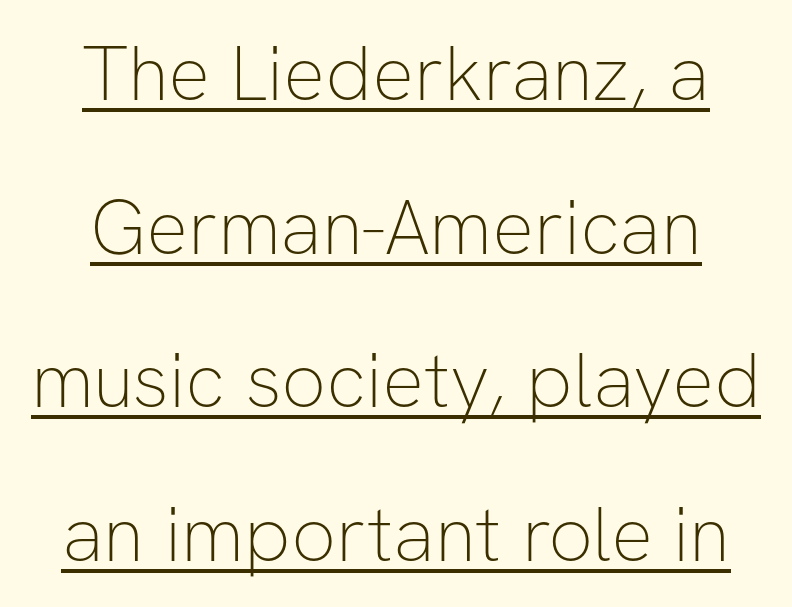
{"serif": "no", "italic": "no", "bold": "no", "weight": "thin", "width": "normal", "stroke_contrast": "low", "x_height": "medium", "monospaced": "no", "underline": "yes", "align": "center", "line_spacing": "loose", "line_spacing_ratio": 1.97, "letter_spacing": "normal", "letter_spacing_em": 0.0, "glyph_px": 78}
